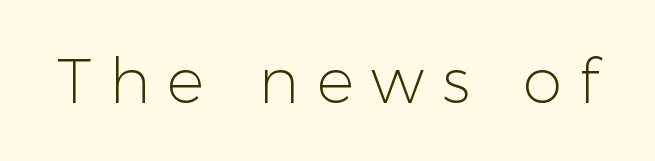
The passage shown is typeset with a sans-serif family. A quiet, ordinary-to-light weight characterises the typeface. A clean baseline with only descenders dipping below it. Posture: upright roman. The tracking jumps out immediately: characters are airy and widely separated.
